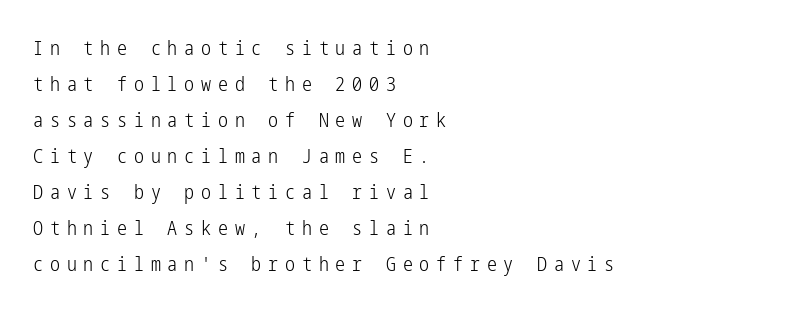
{"italic": "no", "bold": "no", "underline": "no", "align": "left", "line_spacing_ratio": 1.8, "letter_spacing": "wide", "letter_spacing_em": 0.34, "glyph_px": 20}
